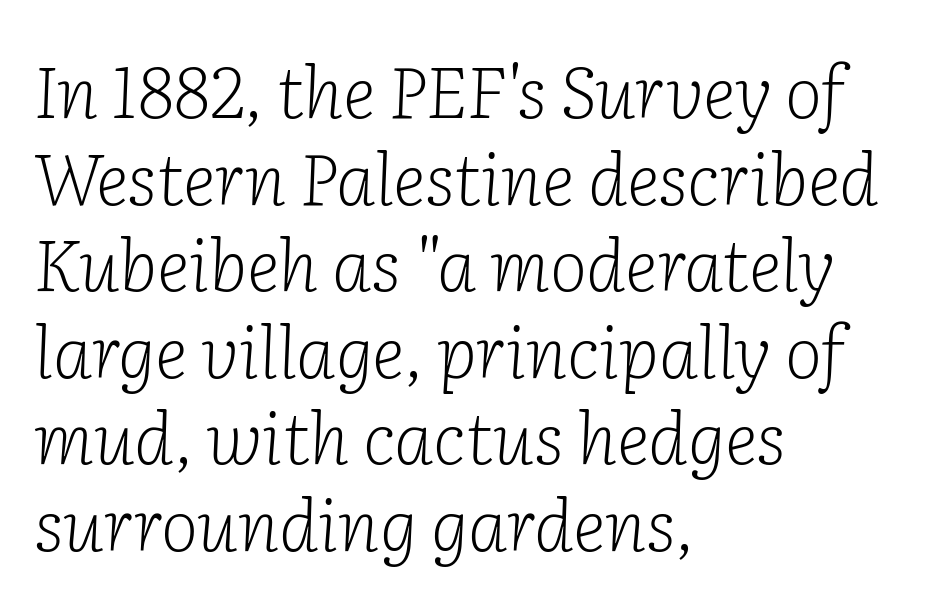
The rendering shows small feet on the letterforms — a serif design. The whole block is typeset with a tilt. Check under the words: just untouched page. Stem width sits at or under what a default text font uses.
